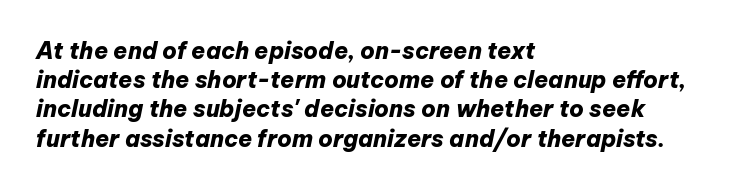
The image shows 23 px bold type, italic (leaning right); set left-aligned, normal line spacing (1.27x), normal letter spacing, not underlined.
